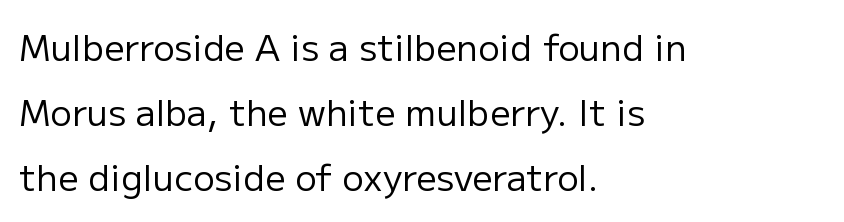
The letters look calm and open, with moderate or lighter stems. Character widths vary here, with narrow letters taking less room than wide ones. These lines stack with their left ends in a neat column. The axis of the letterforms is exactly vertical. Look at the tracking — it's just the regular setting, nothing added. Type style note: lacks serifs.
